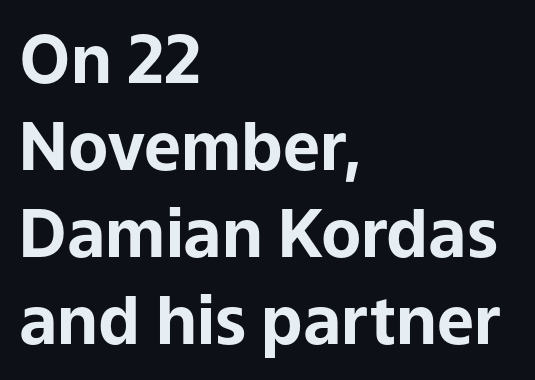
Honestly, the letter spacing is just normal — you wouldn't notice it. The lettering stays uniformly vertical, giving the passage a roman look. This block has exactly the height ordinary leading produces. The strokes are fattened all the way to bold. Unlike a traditional serif, this face leaves its strokes unadorned.
